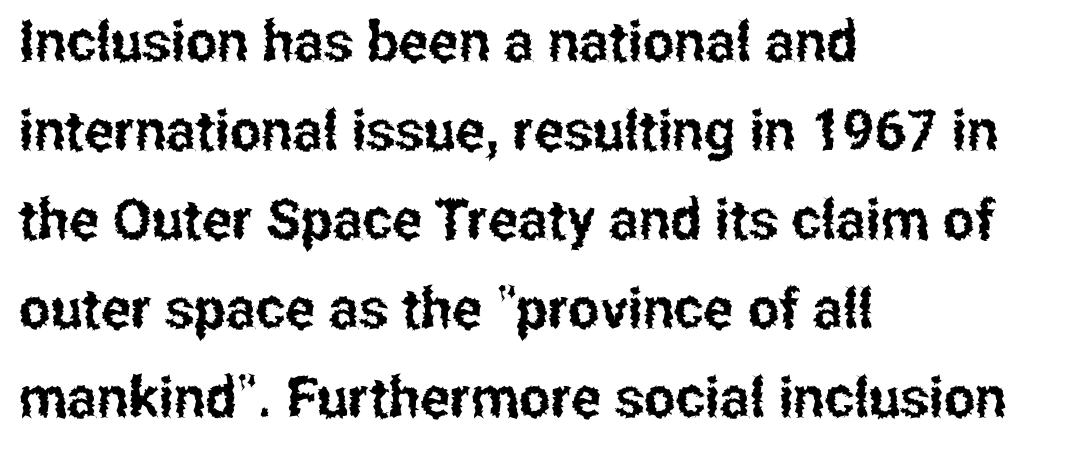
{"serif": "no", "italic": "no", "width": "condensed", "stroke_contrast": "low", "x_height": "medium", "monospaced": "no", "underline": "no", "align": "left", "line_spacing": "normal", "line_spacing_ratio": 1.59, "letter_spacing": "normal", "letter_spacing_em": 0.0, "glyph_px": 56}
